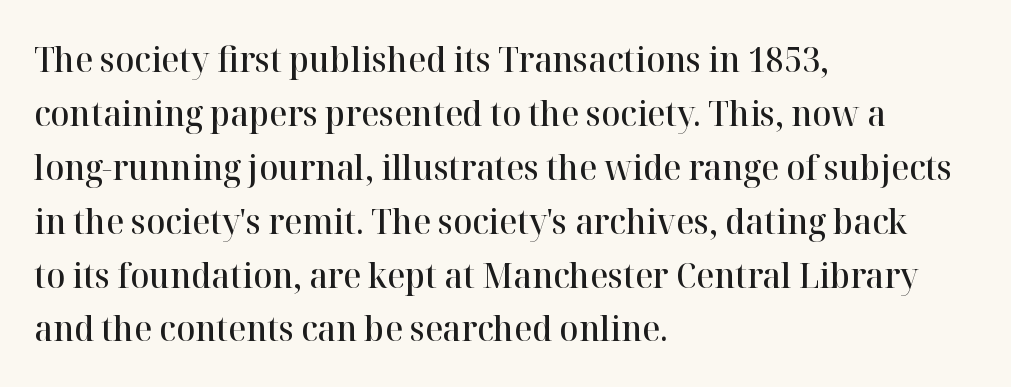
{"serif": "yes", "italic": "no", "bold": "semi", "weight": "semibold", "width": "normal", "stroke_contrast": "high", "x_height": "medium", "monospaced": "no", "underline": "no", "align": "left", "line_spacing": "normal", "line_spacing_ratio": 1.54, "letter_spacing": "normal", "letter_spacing_em": 0.0, "glyph_px": 35}
